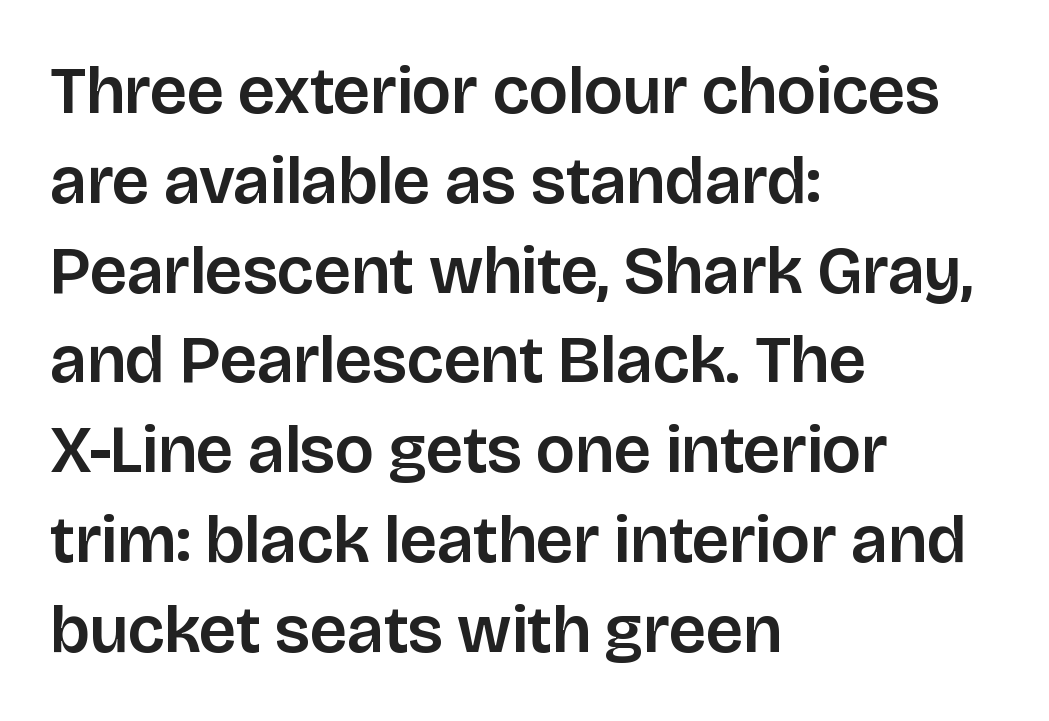
{"serif": "no", "italic": "no", "width": "normal", "stroke_contrast": "low", "x_height": "large", "monospaced": "no", "underline": "no", "align": "left", "line_spacing": "normal", "line_spacing_ratio": 1.34, "letter_spacing": "normal", "letter_spacing_em": 0.0, "glyph_px": 67}
